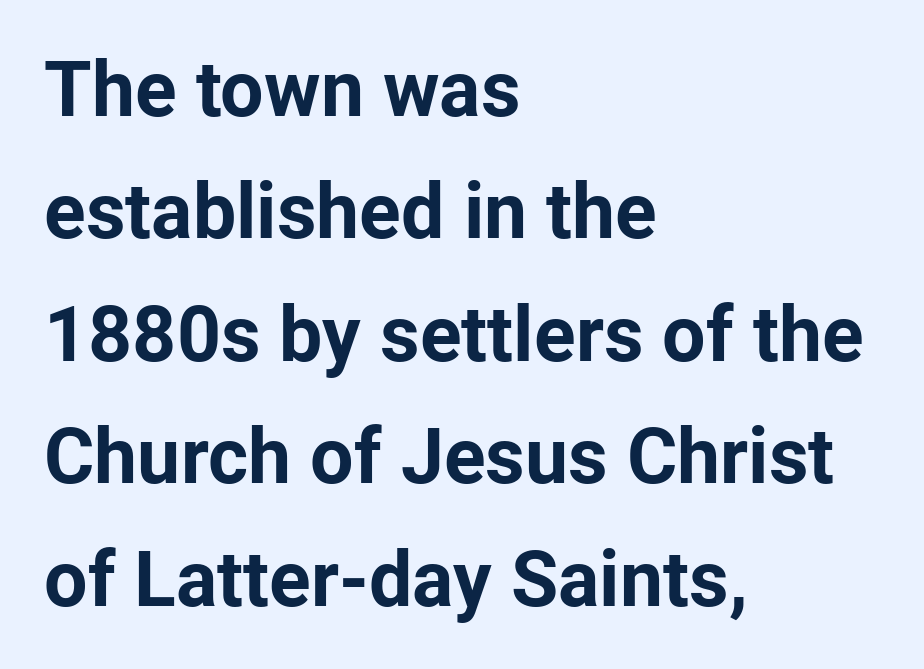
Does the type have serifs? No, each stem ends abruptly. Unmarked baselines from the first word to the last. As a designer I'd log this as weight 700, bold. Here the designer chose a conventional face with non-uniform glyph widths. Summary of vertical rhythm: regular, with standard interline spacing.
